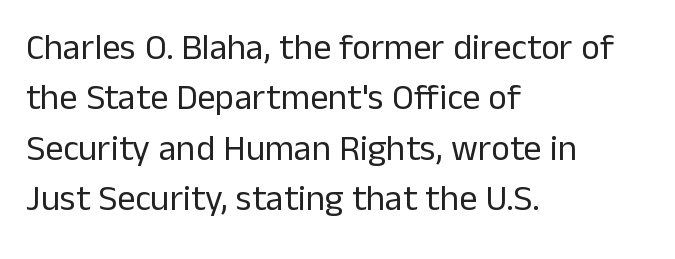
Quick note: interline space is typical. Does the type have serifs? No, each stem ends abruptly. Layout note: lines flush left. Descender tails drop into unmarked territory. Stems and bowls with no extra thickness — not bold. Each letter keeps its own natural width here, so spacing adapts to shape.
